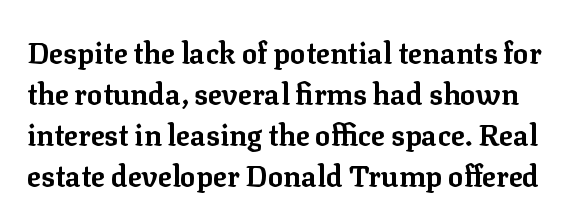
This is serif lettering, the kind often seen in printed books. Only glyphs here, with clear space below each row. These lines are rendered in a variable-pitch font. Posture: upright roman. How are the letters spaced? Ordinarily, with no added tracking.
